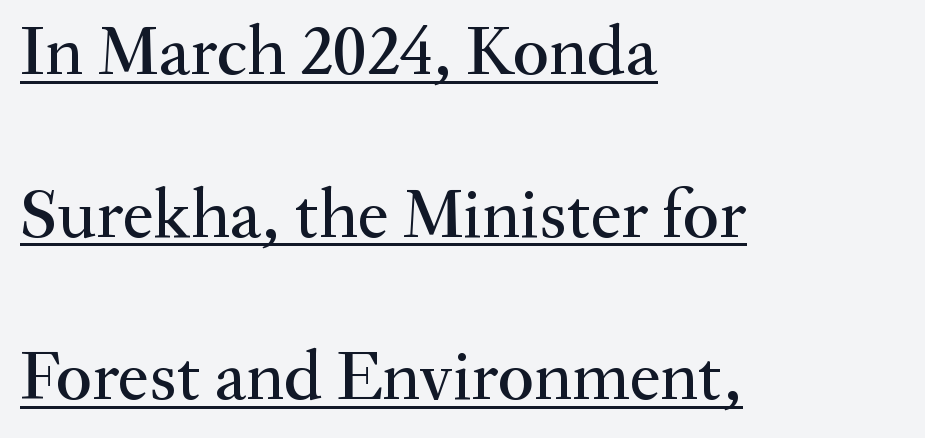
Q: Is the text italic (slanted)? A: No, it is upright.
Q: Is the typeface a serif or a sans-serif typeface? A: Serif.
Q: Is the text underlined? A: Yes.
Q: How is the paragraph aligned? A: Left-aligned.
Q: Is the spacing between letters normal or unusually wide? A: Normal.
Q: Is the spacing between lines tight, normal or loose? A: Loose.
Q: Width (condensed, normal, or wide)? A: Normal.
Q: Stroke contrast? A: Medium.
Q: x-height? A: Small.
Q: Monospaced? A: No.
